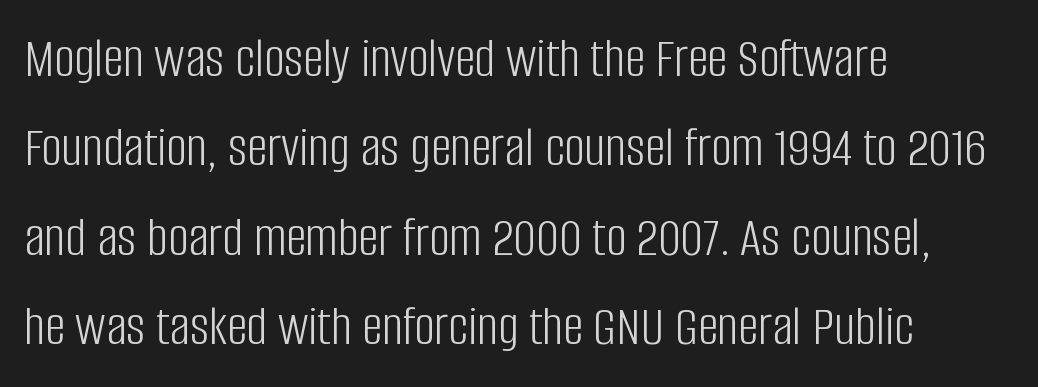
The image shows 57 px light, condensed sans-serif type, upright; set left-aligned, normal line spacing (1.57x), normal letter spacing, not underlined; low stroke contrast and a large x-height.
